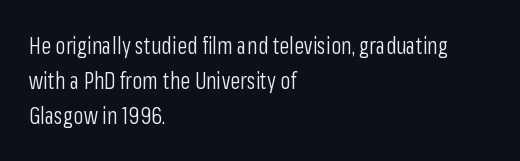
A typesetter would call this leading conventional body-copy spacing. Casual observation: everything's shoved over to the left. Counters stay open thanks to moderate or lighter strokes. The lettering stays uniformly vertical, giving the passage a roman look. No extra tracking has been applied to these lines. The gap between lines stays unmarked.
